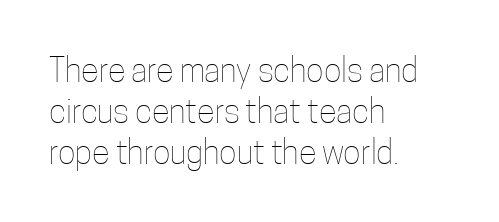
Q: Is the text bold? A: No.
Q: Is the text italic (slanted)? A: No, it is upright.
Q: Is the text underlined? A: No.
Q: How is the paragraph aligned? A: Left-aligned.
Q: Is the spacing between letters normal or unusually wide? A: Normal.
Q: Width (condensed, normal, or wide)? A: Condensed.
Q: Stroke contrast? A: Low.
Q: x-height? A: Medium.
Q: Monospaced? A: No.
